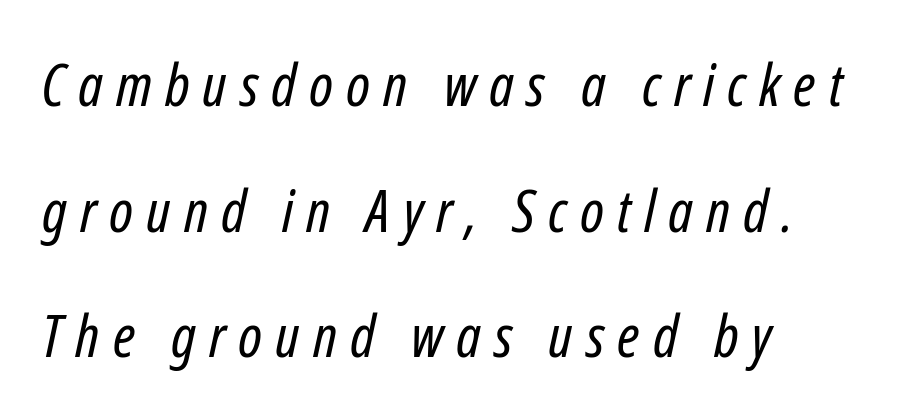
Q: Is the text bold? A: No.
Q: Is the text italic (slanted)? A: Yes, it leans right by about 12 degrees.
Q: Is the text underlined? A: No.
Q: How is the paragraph aligned? A: Left-aligned.
Q: Is the spacing between letters normal or unusually wide? A: Unusually wide.
Q: Is the spacing between lines tight, normal or loose? A: Loose.
Q: Width (condensed, normal, or wide)? A: Condensed.
Q: Stroke contrast? A: Low.
Q: x-height? A: Medium.
Q: Monospaced? A: No.
